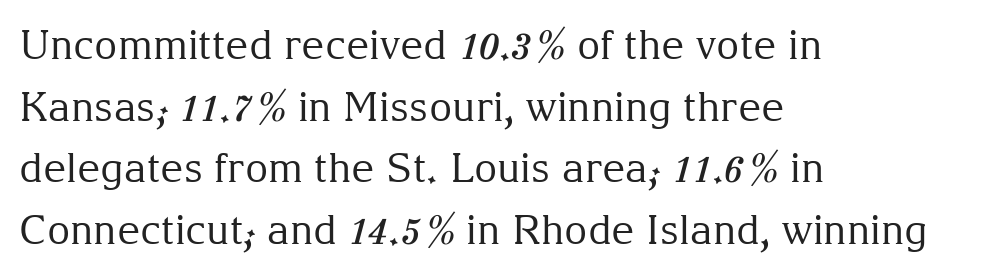
{"serif": "yes", "italic": "no", "bold": "no", "weight": "regular", "width": "normal", "stroke_contrast": "medium", "x_height": "medium", "monospaced": "no", "underline": "no", "align": "left", "line_spacing": "normal", "line_spacing_ratio": 1.54, "letter_spacing": "normal", "letter_spacing_em": 0.0, "glyph_px": 40}
